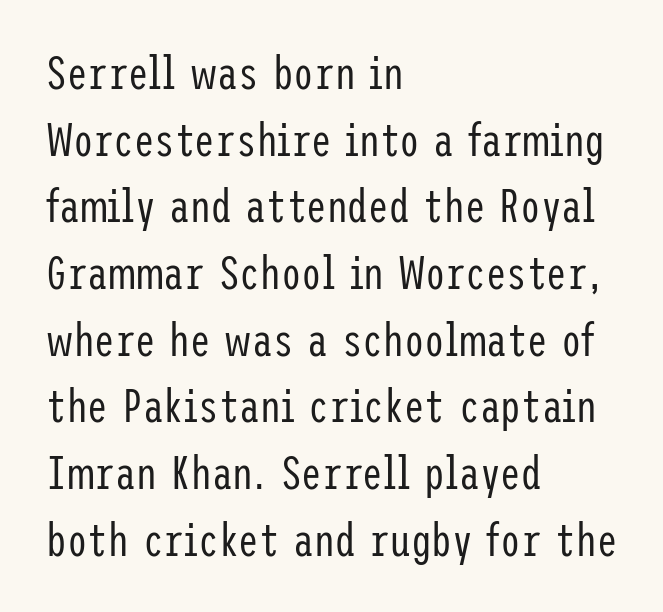
No word sits above an underline. The font sits on the lighter half of the weight spectrum, regular included. Do the letters lean? They stand straight. Spacing between characters is what you'd get straight out of the box. All the whitespace from short lines collects on the right.
